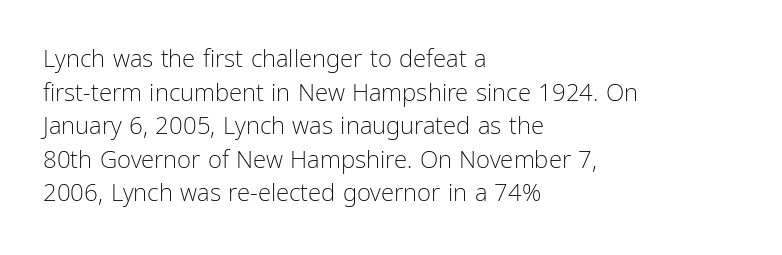
Does the copy run flush right? No — it runs flush left. Does extra space separate the letters? No, they use regular spacing. The letters look calm and open, with moderate or lighter stems. Beneath every word, the page is bare. Normally led — the rows are evenly, conventionally spaced.
